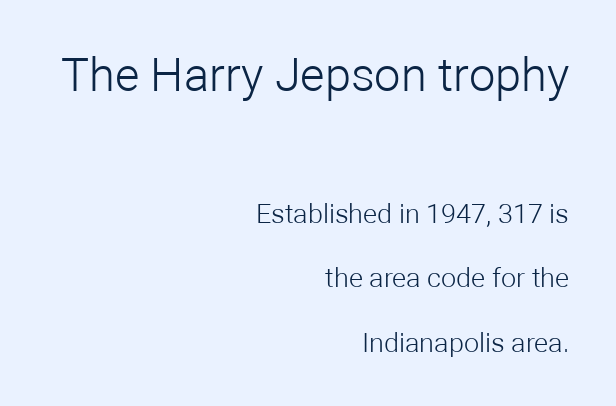
Q: Is the text bold? A: No.
Q: Is the text italic (slanted)? A: No, it is upright.
Q: Is the typeface a serif or a sans-serif typeface? A: Sans-serif.
Q: Is the text underlined? A: No.
Q: How is the paragraph aligned? A: Right-aligned.
Q: Is the spacing between letters normal or unusually wide? A: Normal.
Q: Is the spacing between lines tight, normal or loose? A: Loose.
Q: Which block of text is set in a larger size, the first (top) or the second (bottom)? A: The first (top) one.
Q: Width (condensed, normal, or wide)? A: Normal.
Q: Stroke contrast? A: Low.
Q: x-height? A: Medium.
Q: Monospaced? A: No.
